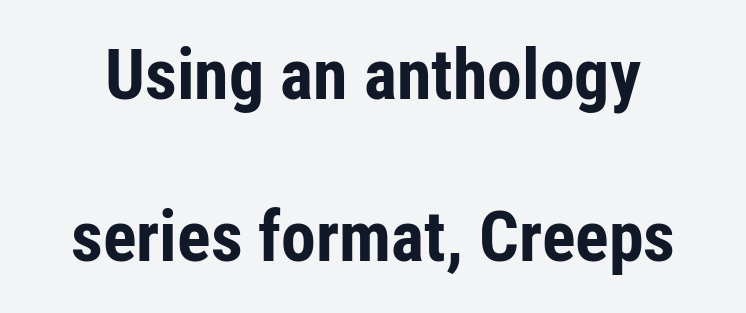
Q: Is the text bold? A: Yes.
Q: Is the text italic (slanted)? A: No, it is upright.
Q: Is the typeface a serif or a sans-serif typeface? A: Sans-serif.
Q: Is the text underlined? A: No.
Q: Is the spacing between letters normal or unusually wide? A: Normal.
Q: Is the spacing between lines tight, normal or loose? A: Loose.
Q: Width (condensed, normal, or wide)? A: Condensed.
Q: Stroke contrast? A: Low.
Q: x-height? A: Medium.
Q: Monospaced? A: No.
